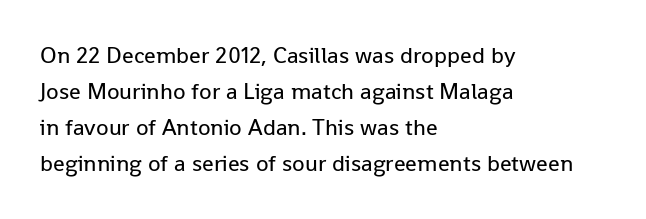
Q: Is the text bold? A: No.
Q: Is the text italic (slanted)? A: No, it is upright.
Q: Is the text underlined? A: No.
Q: How is the paragraph aligned? A: Left-aligned.
Q: Is the spacing between letters normal or unusually wide? A: Normal.
Q: Is the spacing between lines tight, normal or loose? A: Normal.
